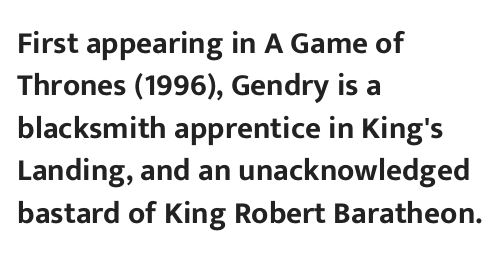
The compositor pushed each line to the left boundary. The axis of the letterforms is exactly vertical. Leading matches the norm, producing a regular column. The passage shown is typed in a proportional face where columns would drift.
